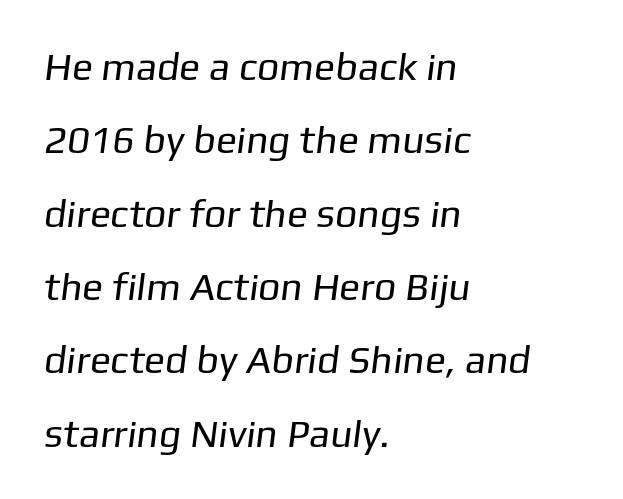
Q: Is the text bold? A: No.
Q: Is the typeface a serif or a sans-serif typeface? A: Sans-serif.
Q: Is the text underlined? A: No.
Q: How is the paragraph aligned? A: Left-aligned.
Q: Is the spacing between letters normal or unusually wide? A: Normal.
Q: Width (condensed, normal, or wide)? A: Normal.
Q: Stroke contrast? A: Low.
Q: x-height? A: Medium.
Q: Monospaced? A: No.
